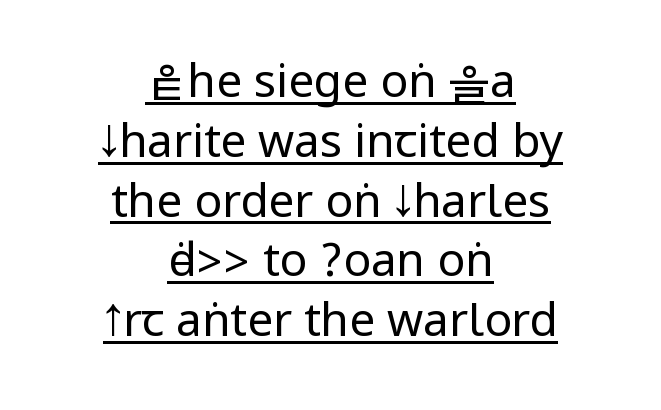
{"serif": "no", "italic": "no", "bold": "no", "weight": "regular", "width": "condensed", "stroke_contrast": "low", "underline": "yes", "align": "center", "line_spacing": "normal", "line_spacing_ratio": 1.3, "letter_spacing": "normal", "letter_spacing_em": 0.0, "glyph_px": 46}
